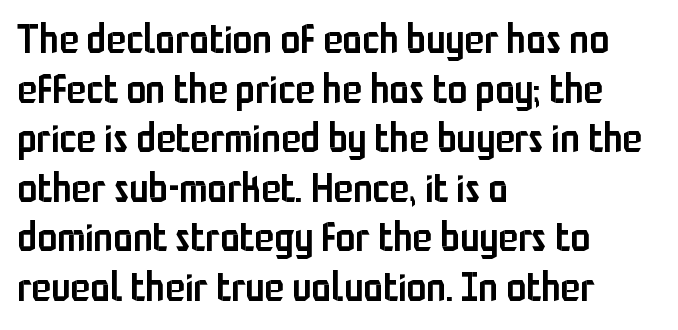
The image shows 40 px semibold, condensed sans-serif type, upright; set left-aligned, line spacing 1.24x, normal letter spacing, not underlined; low stroke contrast and a medium x-height.
